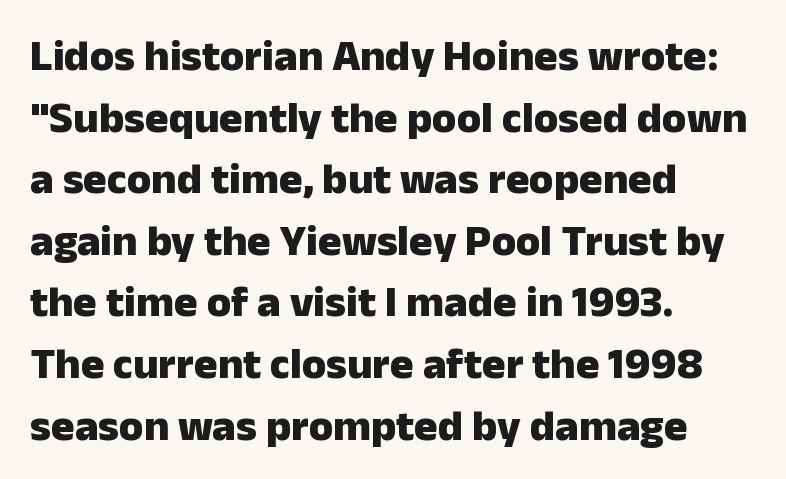
Nope, no serifs anywhere on these letters. This block has exactly the height ordinary leading produces. It's the straight-up-and-down kind of type. Weight check: bold — yes, fully. Looks like regular typesetting: each glyph gets only the width it needs.
